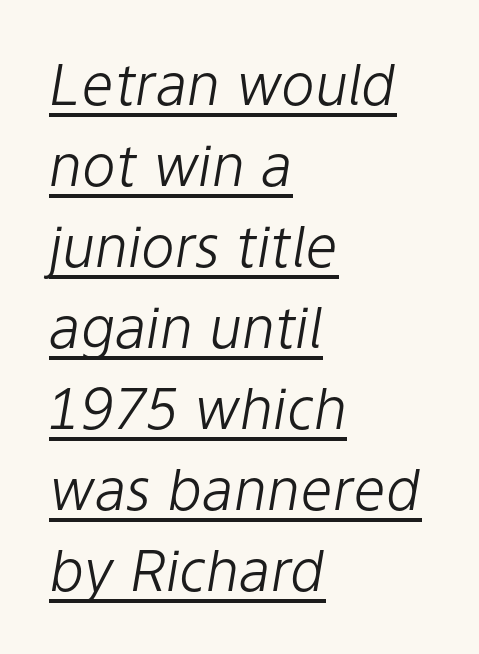
{"italic": "yes", "lean": "right", "slant_degrees": 9, "bold": "no", "weight": "light", "width": "normal", "stroke_contrast": "low", "x_height": "medium", "monospaced": "no", "underline": "yes", "align": "left", "line_spacing": "normal", "line_spacing_ratio": 1.42, "letter_spacing": "normal", "letter_spacing_em": 0.0, "glyph_px": 57}
